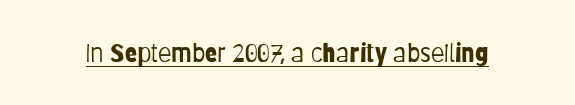
{"italic": "no", "bold": "no", "underline": "yes", "letter_spacing": "normal", "letter_spacing_em": 0.0, "glyph_px": 25}
